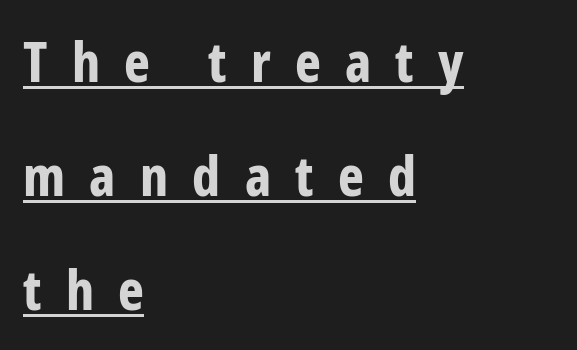
The image shows 55 px bold, condensed sans-serif type, upright; set left-aligned, loose line spacing (2.07x), unusually wide letter spacing (+0.44 em), underlined; low stroke contrast and a medium x-height.
